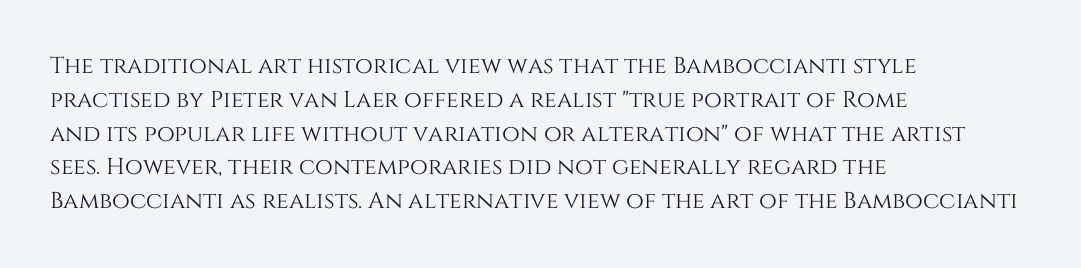
Q: Is the text italic (slanted)? A: No, it is upright.
Q: Is the text underlined? A: No.
Q: How is the paragraph aligned? A: Left-aligned.
Q: Is the spacing between letters normal or unusually wide? A: Normal.
Q: Is the spacing between lines tight, normal or loose? A: Normal.
